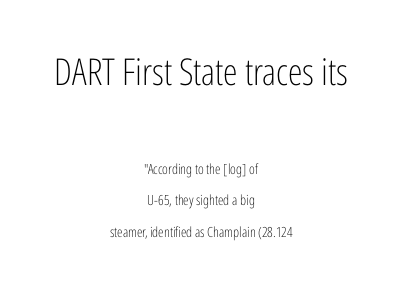
Observe the ordinary spacing: letters are neighbours, not strangers. The more generous point size was reserved for the upper chunk. Nope, no serifs anywhere on these letters. Spacing verdict: proportional, widths tailored to each character. The zone under the glyphs is completely vacant. When letters stand straight like this, we call the style roman or upright.
